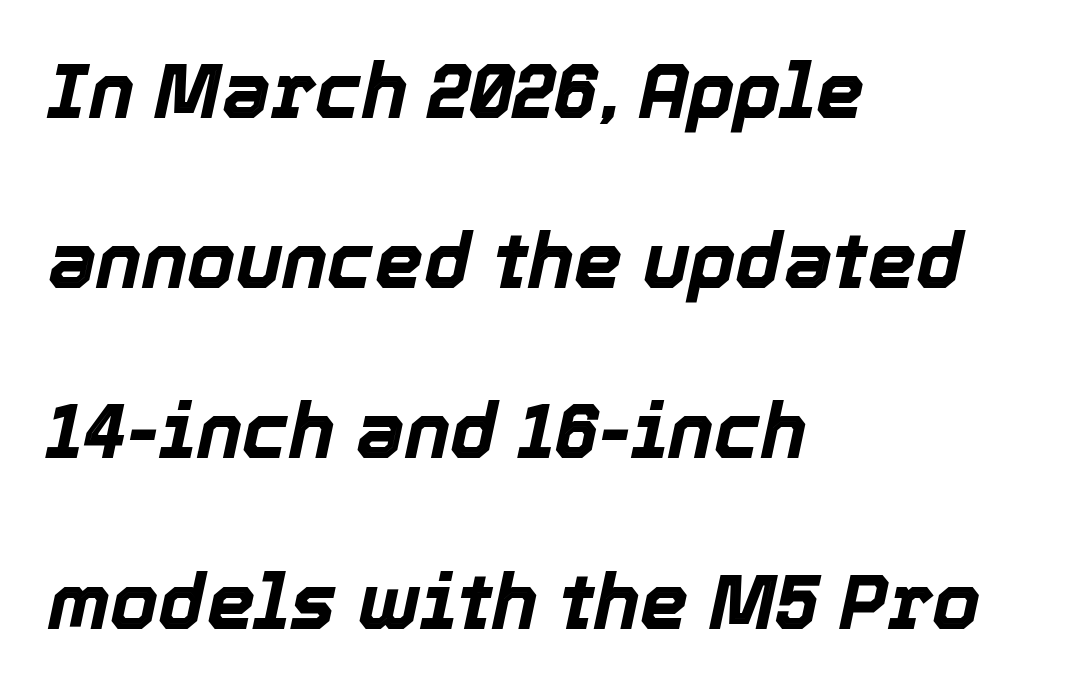
{"italic": "yes", "lean": "right", "slant_degrees": 12, "bold": "yes", "weight": "bold", "width": "normal", "x_height": "medium", "monospaced": "no", "underline": "no", "align": "left", "line_spacing": "loose", "line_spacing_ratio": 2.21, "letter_spacing": "normal", "letter_spacing_em": 0.0, "glyph_px": 77}
